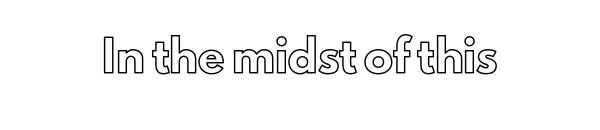
{"italic": "no", "width": "normal", "x_height": "small", "monospaced": "no", "underline": "no", "letter_spacing": "normal", "letter_spacing_em": 0.0, "glyph_px": 29}
